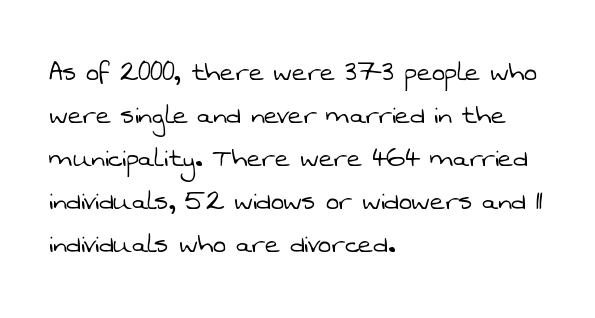
Q: Is the text bold? A: No.
Q: Is the typeface a serif or a sans-serif typeface? A: Sans-serif.
Q: Is the text underlined? A: No.
Q: How is the paragraph aligned? A: Left-aligned.
Q: Is the spacing between letters normal or unusually wide? A: Normal.
Q: Is the spacing between lines tight, normal or loose? A: Normal.
Q: Width (condensed, normal, or wide)? A: Normal.
Q: Stroke contrast? A: Low.
Q: x-height? A: Medium.
Q: Monospaced? A: No.
